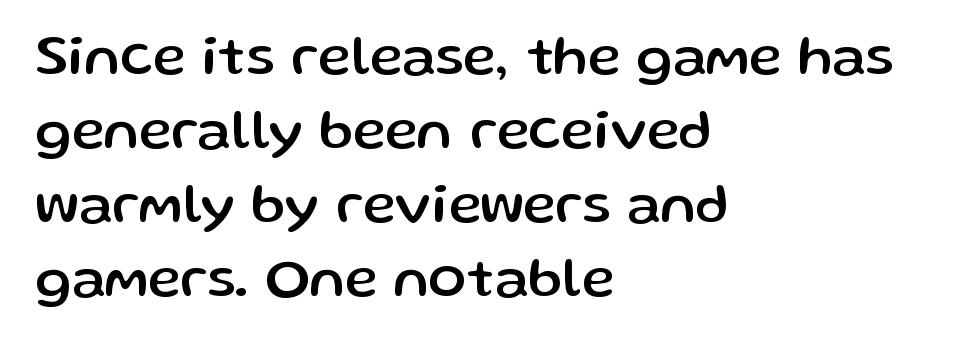
Q: Is the text italic (slanted)? A: No, it is upright.
Q: Is the typeface a serif or a sans-serif typeface? A: Sans-serif.
Q: Is the text underlined? A: No.
Q: How is the paragraph aligned? A: Left-aligned.
Q: Is the spacing between letters normal or unusually wide? A: Normal.
Q: Is the spacing between lines tight, normal or loose? A: Normal.
Q: Width (condensed, normal, or wide)? A: Normal.
Q: Stroke contrast? A: Low.
Q: x-height? A: Medium.
Q: Monospaced? A: No.
